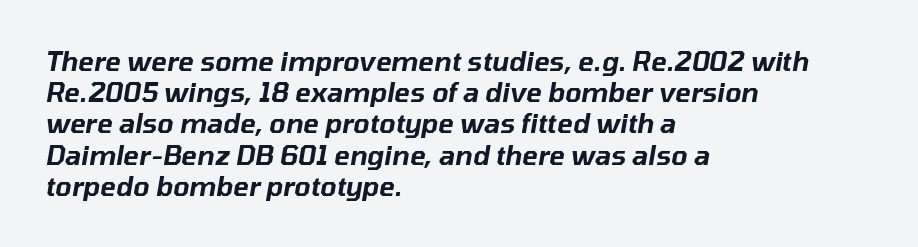
The image shows 26 px text type, italic (leaning right); set left-aligned, line spacing 1.2x, normal letter spacing, not underlined.
